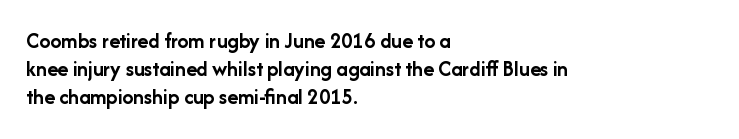
{"italic": "no", "bold": "yes", "underline": "no", "align": "left", "line_spacing": "normal", "line_spacing_ratio": 1.28, "letter_spacing": "normal", "letter_spacing_em": 0.0, "glyph_px": 22}
